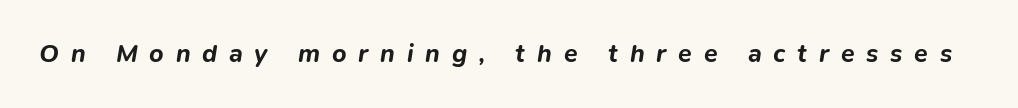
The rendering inserts visible extra space after every character. A bare baseline throughout the passage. The glyphs have the mass of a bold cut. Designer's note — italics engaged.
